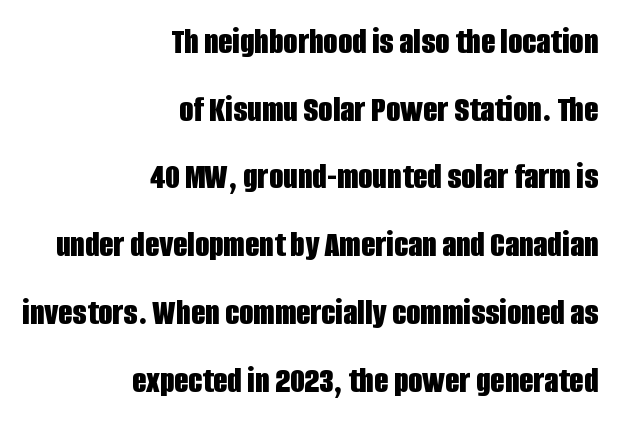
The words here are not underlined. Observe the ordinary spacing: letters are neighbours, not strangers. The setting favours the right margin, as signatures and pull-quotes sometimes do. Is this a sans? Yes — the strokes have no serifs. Spacing verdict: proportional, widths tailored to each character. Notice how thick the strokes are: this is what a full bold looks like.
